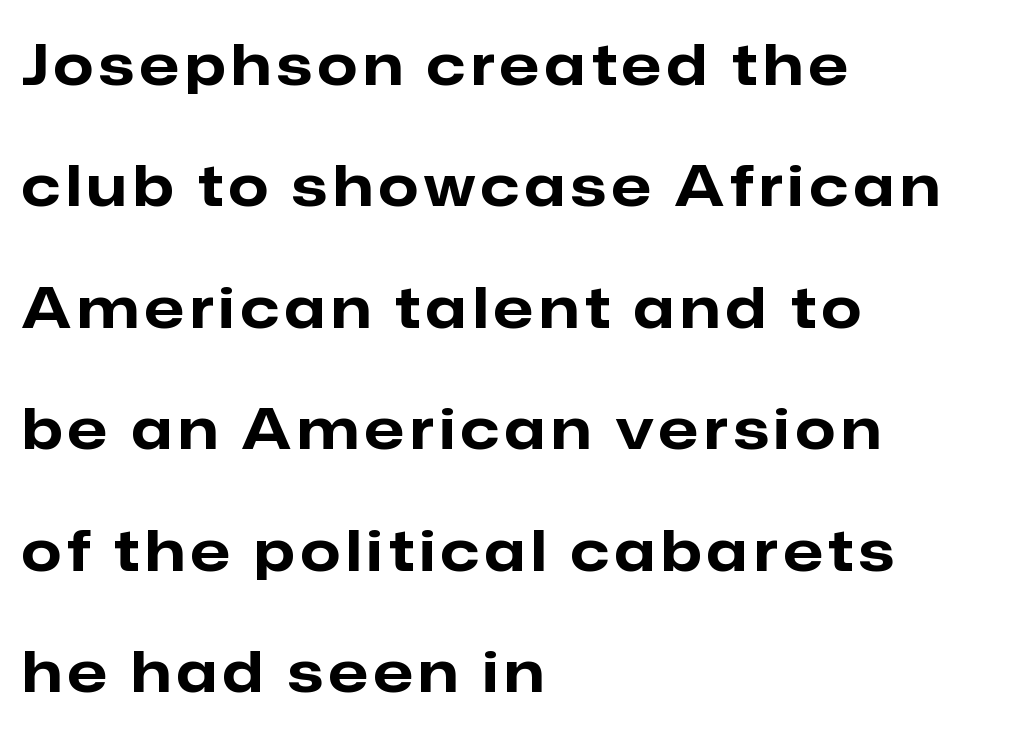
The image shows 57 px bold sans-serif type, upright; set left-aligned, loose line spacing (2.13x), not underlined; low stroke contrast and a medium x-height.
